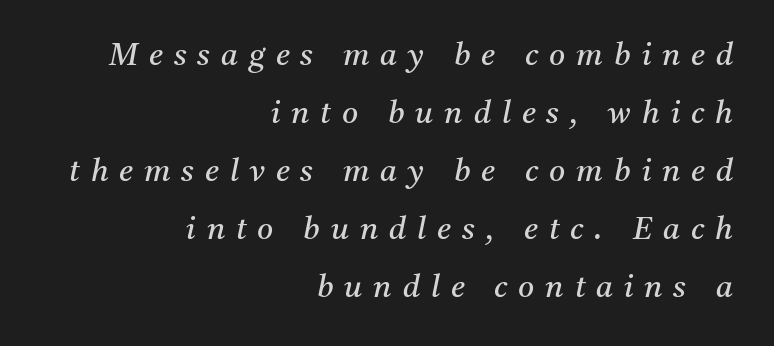
The image shows 31 px regular-weight serif type, italic (leaning right); set right-aligned, line spacing 1.87x, unusually wide letter spacing (+0.35 em), not underlined; medium stroke contrast and a medium x-height.
